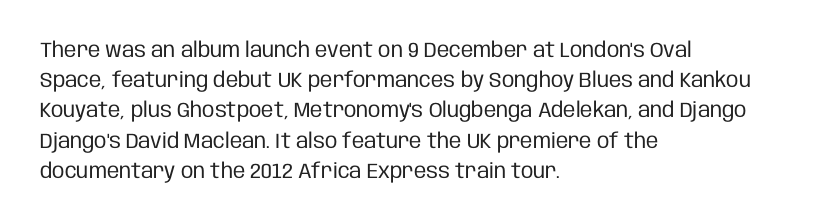
Regarding leading, the lines here are spaced in the standard way. Underline: absent. A classic flush-left, rag-right setting is used for this passage. Every character sits straight up, as roman type does.
